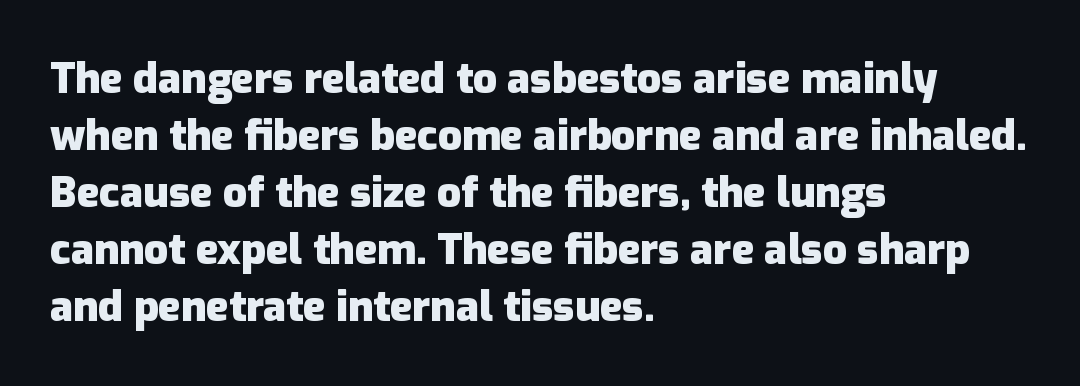
This rendering employs a face without finishing strokes, i.e., a sans-serif. Horizontal alignment here is leftward, the default for most running prose. Standard letterfit; no display-style spreading of the glyphs. This rendering features lettering with no underline. Here the designer chose a conventional face with non-uniform glyph widths. Regular leading.
